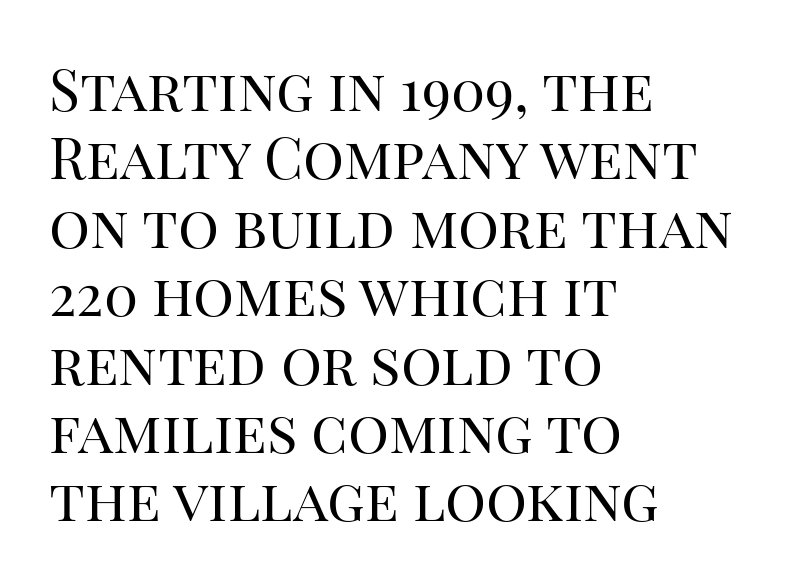
Q: Is the text bold? A: No.
Q: Is the text italic (slanted)? A: No, it is upright.
Q: Is the typeface a serif or a sans-serif typeface? A: Serif.
Q: Is the text underlined? A: No.
Q: How is the paragraph aligned? A: Left-aligned.
Q: Is the spacing between letters normal or unusually wide? A: Normal.
Q: Width (condensed, normal, or wide)? A: Normal.
Q: Stroke contrast? A: High.
Q: x-height? A: Large.
Q: Monospaced? A: No.
